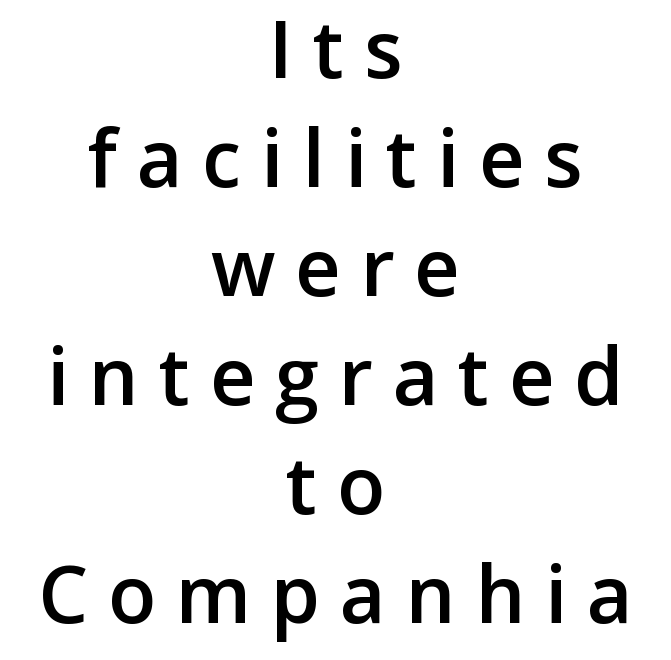
The image shows 79 px semibold sans-serif type, upright; set centered, normal line spacing (1.38x), unusually wide letter spacing (+0.25 em), not underlined; low stroke contrast and a medium x-height.
